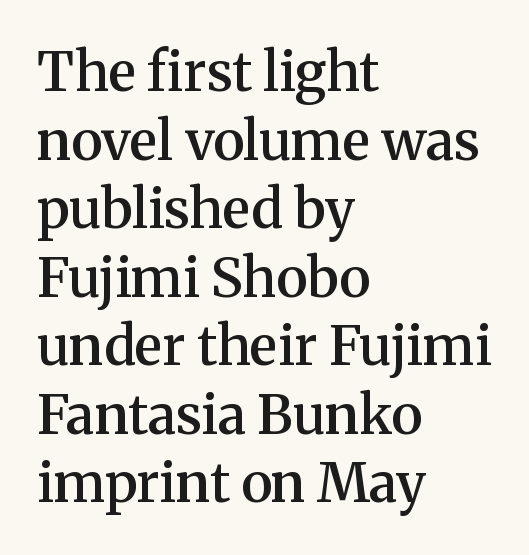
Typographic density is moderately raised because the face is semibold. Rows of type keep a routine distance in the vertical direction. The characters display serif detailing at their extremities. Each letter keeps its own natural width here, so spacing adapts to shape. The lettering holds an erect, upright posture throughout.
